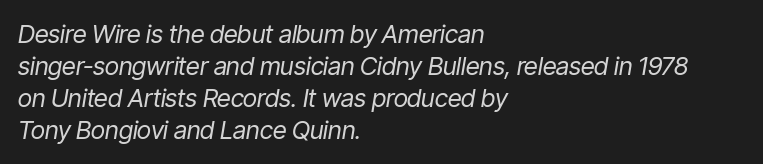
Q: Is the text bold? A: No.
Q: Is the text italic (slanted)? A: Yes, it leans right by about 9 degrees.
Q: Is the text underlined? A: No.
Q: How is the paragraph aligned? A: Left-aligned.
Q: Is the spacing between letters normal or unusually wide? A: Normal.
Q: Is the spacing between lines tight, normal or loose? A: Normal.
